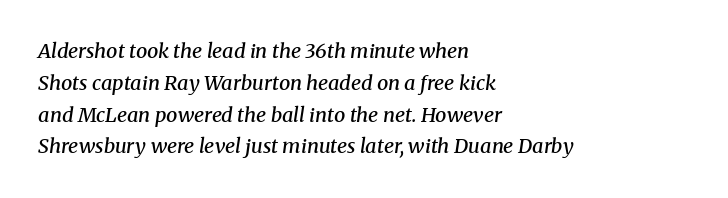
Q: Is the text bold? A: Semi-bold.
Q: Is the text italic (slanted)? A: Yes, it leans right by about 8 degrees.
Q: Is the text underlined? A: No.
Q: How is the paragraph aligned? A: Left-aligned.
Q: Is the spacing between letters normal or unusually wide? A: Normal.
Q: Is the spacing between lines tight, normal or loose? A: Normal.
